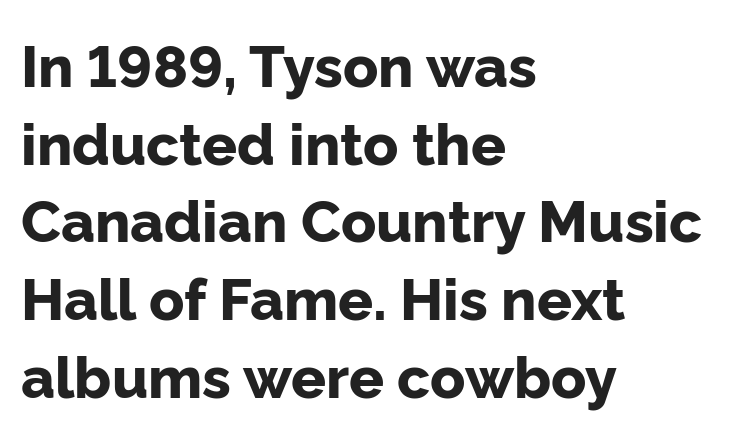
The image shows 58 px bold sans-serif type, upright; set left-aligned, normal line spacing (1.34x), normal letter spacing, not underlined; low stroke contrast and a medium x-height.
